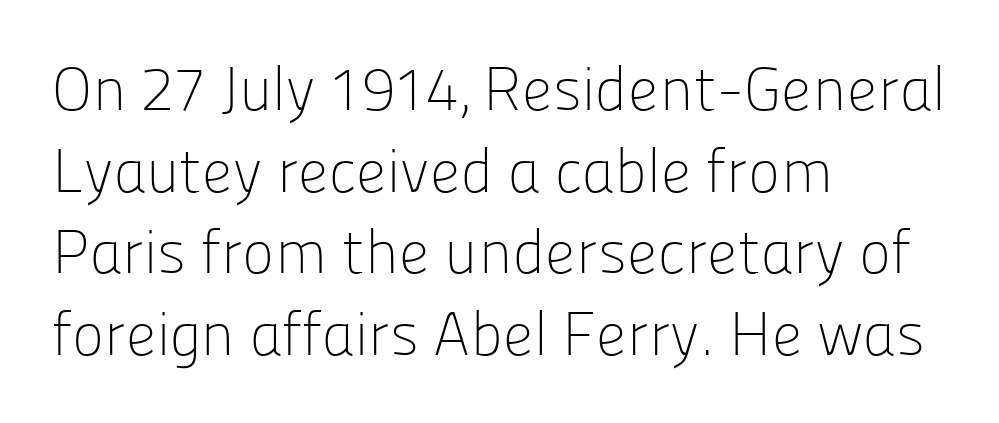
Q: Is the text bold? A: No.
Q: Is the text italic (slanted)? A: No, it is upright.
Q: Is the typeface a serif or a sans-serif typeface? A: Sans-serif.
Q: Is the text underlined? A: No.
Q: How is the paragraph aligned? A: Left-aligned.
Q: Is the spacing between letters normal or unusually wide? A: Normal.
Q: Is the spacing between lines tight, normal or loose? A: Normal.
Q: Width (condensed, normal, or wide)? A: Normal.
Q: Stroke contrast? A: Low.
Q: x-height? A: Medium.
Q: Monospaced? A: No.
